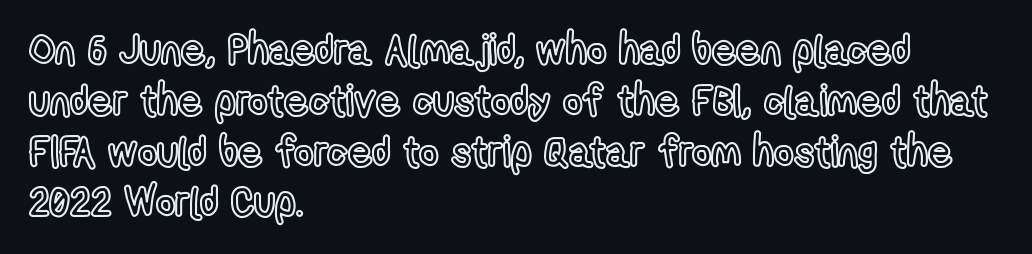
A typesetter would call this proportional, since set widths differ per character. Only glyphs here, with clear space below each row. Line beginnings align vertically; line endings do not. The type is set solid horizontally, with unmodified tracking. The letters stand straight up with perfectly vertical stems.
